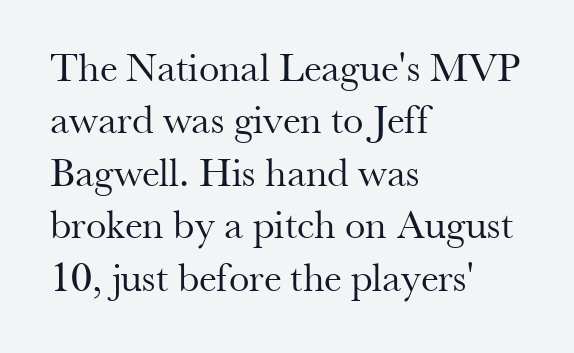
{"serif": "yes", "italic": "no", "bold": "no", "weight": "regular", "width": "normal", "stroke_contrast": "medium", "x_height": "small", "monospaced": "no", "underline": "no", "align": "left", "line_spacing": "normal", "line_spacing_ratio": 1.28, "letter_spacing": "normal", "letter_spacing_em": 0.0, "glyph_px": 41}
